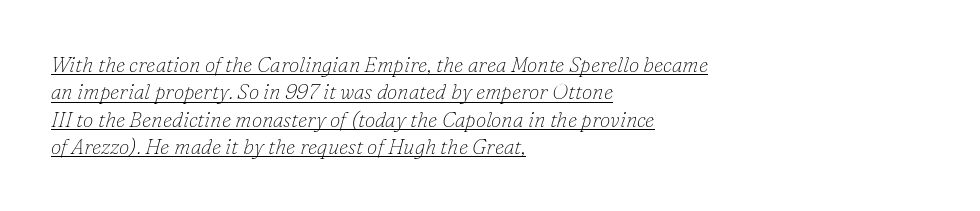
Q: Is the text bold? A: No.
Q: Is the text italic (slanted)? A: Yes, it leans right by about 16 degrees.
Q: Is the text underlined? A: Yes.
Q: How is the paragraph aligned? A: Left-aligned.
Q: Is the spacing between letters normal or unusually wide? A: Normal.
Q: Is the spacing between lines tight, normal or loose? A: Normal.
